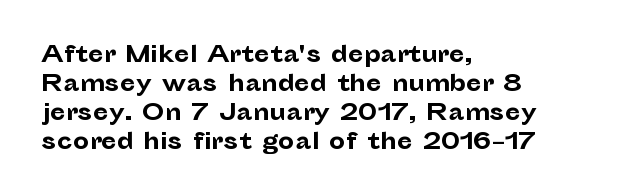
Q: Is the text bold? A: Yes.
Q: Is the text italic (slanted)? A: No, it is upright.
Q: Is the text underlined? A: No.
Q: How is the paragraph aligned? A: Left-aligned.
Q: Is the spacing between letters normal or unusually wide? A: Normal.
Q: Is the spacing between lines tight, normal or loose? A: Normal.
